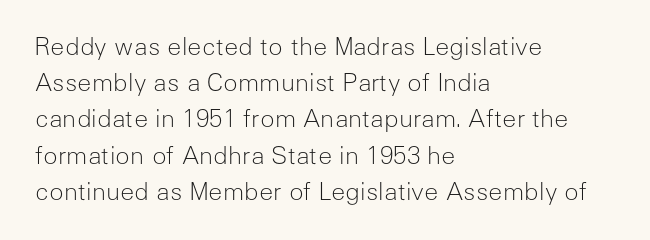
The image shows 24 px text type, upright; set left-aligned, normal line spacing (1.51x), normal letter spacing, not underlined.
